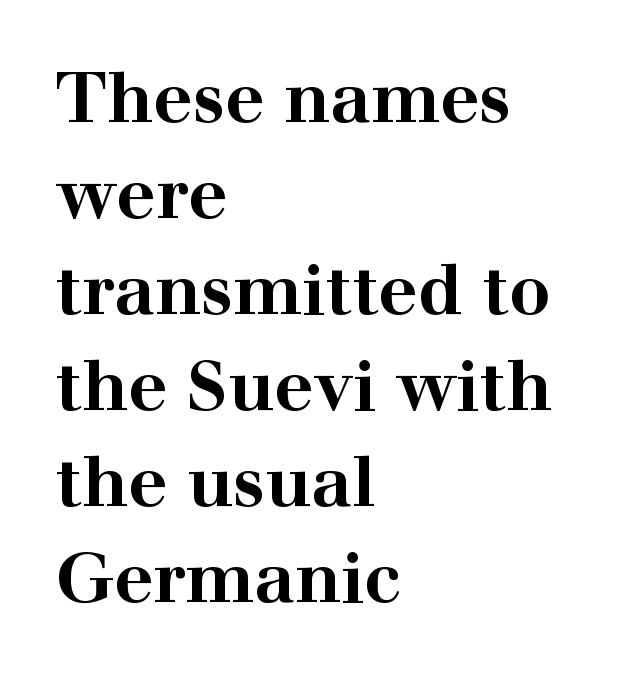
The image shows 69 px bold, wide serif type, upright; set left-aligned, normal line spacing (1.39x), normal letter spacing, not underlined; high stroke contrast and a medium x-height.
